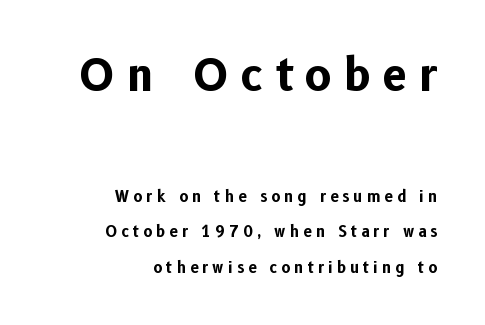
Q: Is the text bold? A: Yes.
Q: Is the text italic (slanted)? A: No, it is upright.
Q: Is the typeface a serif or a sans-serif typeface? A: Sans-serif.
Q: Is the text underlined? A: No.
Q: How is the paragraph aligned? A: Right-aligned.
Q: Is the spacing between letters normal or unusually wide? A: Unusually wide.
Q: Is the spacing between lines tight, normal or loose? A: Loose.
Q: Which block of text is set in a larger size, the first (top) or the second (bottom)? A: The first (top) one.
Q: Width (condensed, normal, or wide)? A: Normal.
Q: Stroke contrast? A: Low.
Q: x-height? A: Medium.
Q: Monospaced? A: No.
